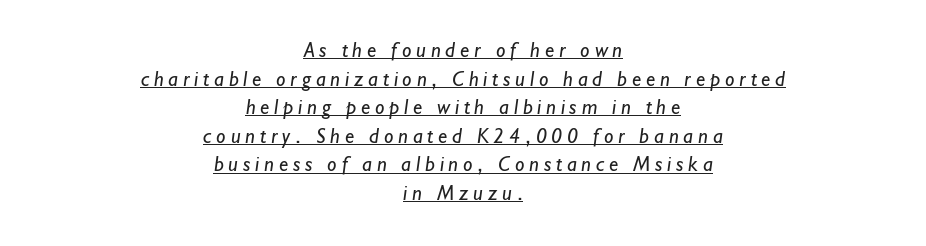
Q: Is the text bold? A: No.
Q: Is the text underlined? A: Yes.
Q: How is the paragraph aligned? A: Centered.
Q: Is the spacing between letters normal or unusually wide? A: Unusually wide.
Q: Is the spacing between lines tight, normal or loose? A: Normal.
